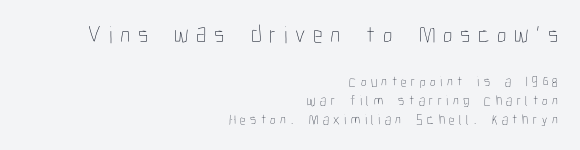
{"italic": "no", "bold": "no", "underline": "no", "align": "right", "line_spacing": "normal", "line_spacing_ratio": 1.37, "letter_spacing": "wide", "letter_spacing_em": 0.32, "larger_block": "first", "size_ratio": 1.71, "glyph_px": 24}
